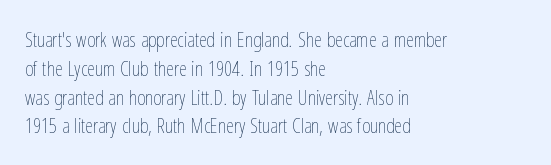
Q: Is the text bold? A: No.
Q: Is the text italic (slanted)? A: No, it is upright.
Q: Is the text underlined? A: No.
Q: How is the paragraph aligned? A: Left-aligned.
Q: Is the spacing between letters normal or unusually wide? A: Normal.
Q: Is the spacing between lines tight, normal or loose? A: Normal.
